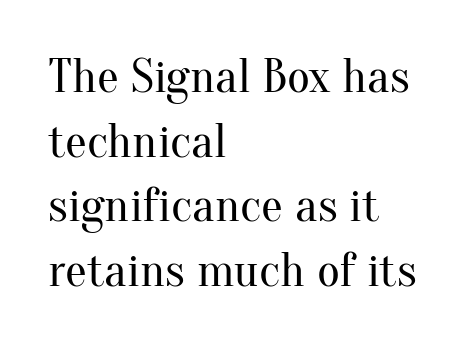
{"serif": "yes", "italic": "no", "bold": "no", "weight": "regular", "width": "normal", "stroke_contrast": "medium", "x_height": "small", "monospaced": "no", "underline": "no", "align": "left", "line_spacing": "normal", "line_spacing_ratio": 1.32, "letter_spacing": "normal", "letter_spacing_em": 0.0, "glyph_px": 49}
